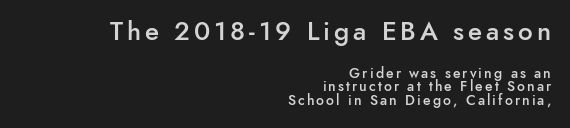
Bigger letters appear in the top chunk; the bottom chunk is reduced. These lines huddle together more closely than default settings would place them. The specimen reads as upright at a glance. Beneath every word, the page is bare. A fair bit of extra ink — the face is semibold, not bold. These lines stack with their right ends in a neat column.
